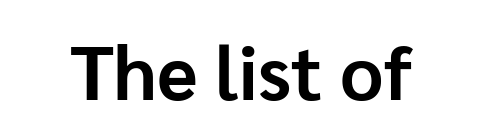
The image shows 75 px bold sans-serif type, upright; set normal letter spacing, not underlined; low stroke contrast and a medium x-height.
